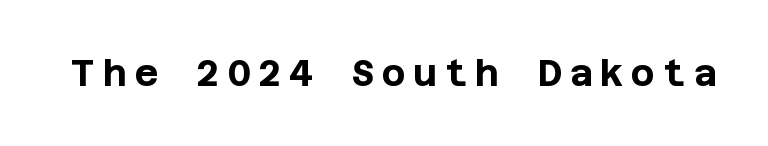
{"serif": "no", "italic": "no", "bold": "yes", "weight": "bold", "width": "normal", "stroke_contrast": "low", "x_height": "large", "underline": "no", "glyph_px": 37}
